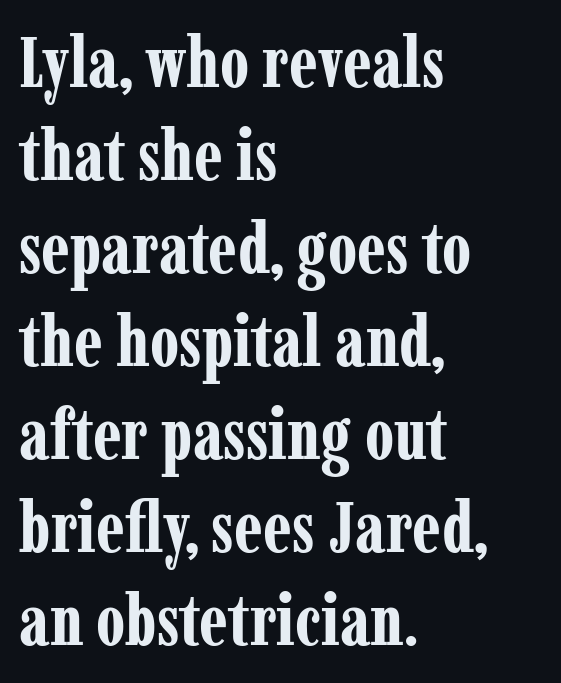
The image shows 71 px bold, condensed serif type, upright; set left-aligned, normal line spacing (1.31x), normal letter spacing, not underlined; low stroke contrast and a medium x-height.
